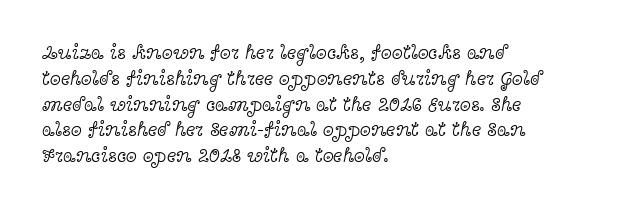
Interline gaps are of average width in this sample. Tracking here is standard; glyphs follow each other at the usual distance. Stroke mass is kept to a normal reading level or below. Beneath every word, the page is bare. Leftover space on each line is placed entirely after the last word.
